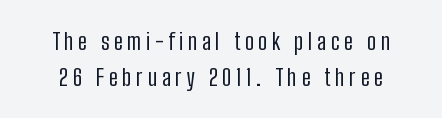
{"italic": "no", "bold": "no", "underline": "no", "line_spacing": "normal", "line_spacing_ratio": 1.55, "letter_spacing": "wide", "letter_spacing_em": 0.2, "glyph_px": 23}
